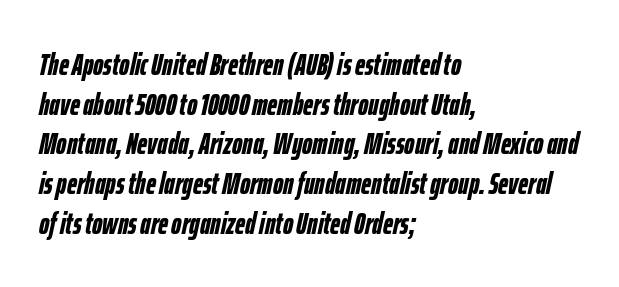
Just letters on the line, the space beneath them empty. How heavy is the stroke? Heavy — this is a bold. Character widths vary here, with narrow letters taking less room than wide ones. These lines sit exactly where default settings would place them. The compositor pushed each line to the left boundary.
